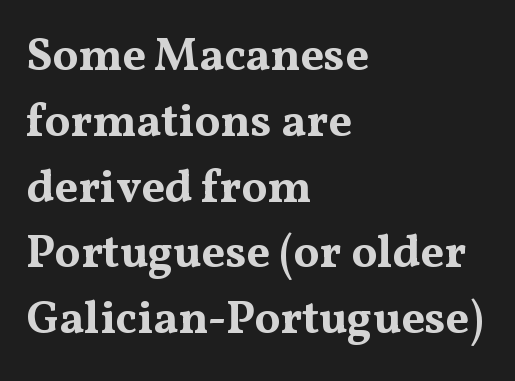
The image shows 46 px bold, wide serif type, upright; set left-aligned, normal line spacing (1.43x), normal letter spacing, not underlined; medium stroke contrast and a medium x-height.
